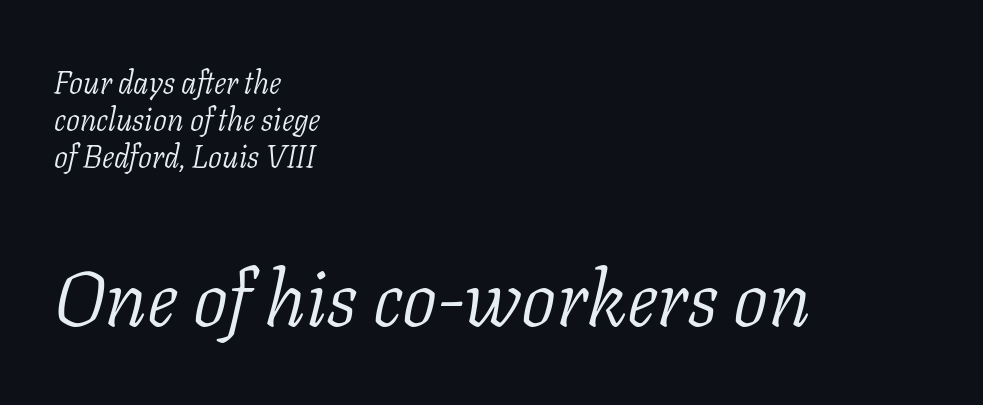
The image shows 78 px light serif type, italic (leaning right); set left-aligned, line spacing 1.2x, normal letter spacing, not underlined; the second (bottom) block is 2.52x larger; low stroke contrast and a medium x-height.
